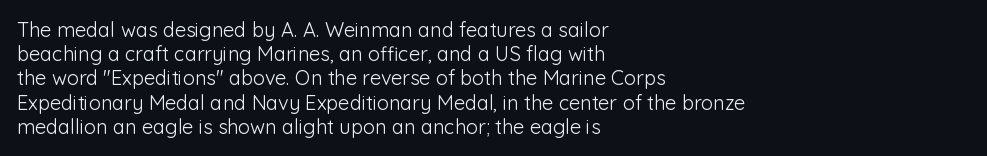
{"italic": "no", "bold": "no", "underline": "no", "align": "left", "line_spacing_ratio": 1.21, "letter_spacing": "normal", "letter_spacing_em": 0.0, "glyph_px": 20}
